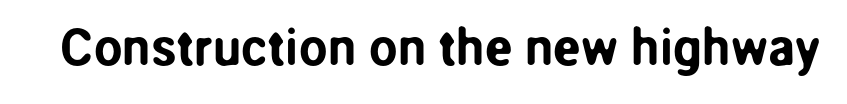
Q: Is the text italic (slanted)? A: No, it is upright.
Q: Is the typeface a serif or a sans-serif typeface? A: Sans-serif.
Q: Is the text underlined? A: No.
Q: Is the spacing between letters normal or unusually wide? A: Normal.
Q: Width (condensed, normal, or wide)? A: Normal.
Q: Stroke contrast? A: Low.
Q: x-height? A: Medium.
Q: Monospaced? A: No.
